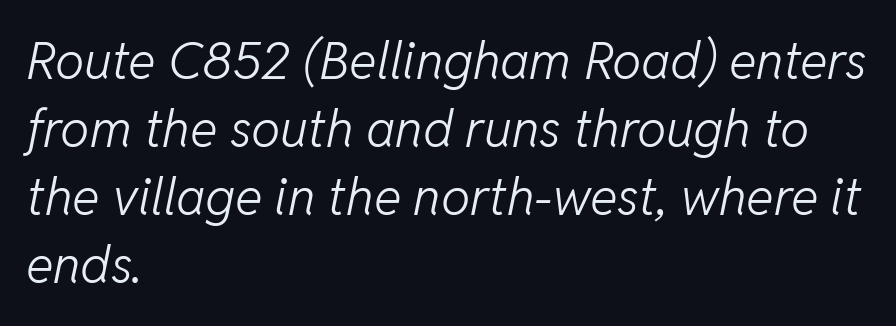
The image shows 52 px light type, italic (leaning right); set left-aligned, normal line spacing (1.31x), normal letter spacing, not underlined; low stroke contrast and a medium x-height.
